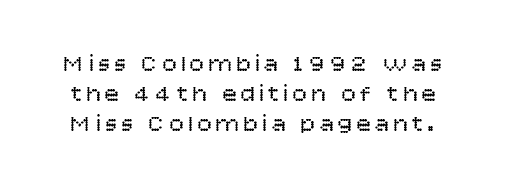
Q: Is the text bold? A: No.
Q: Is the text italic (slanted)? A: No, it is upright.
Q: Is the text underlined? A: No.
Q: Is the spacing between lines tight, normal or loose? A: Normal.
